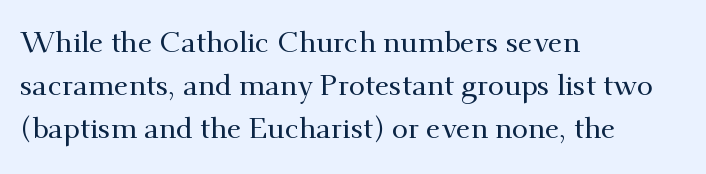
The image shows 29 px serif type, upright; set left-aligned, normal line spacing (1.49x), normal letter spacing, not underlined; medium stroke contrast and a small x-height.
